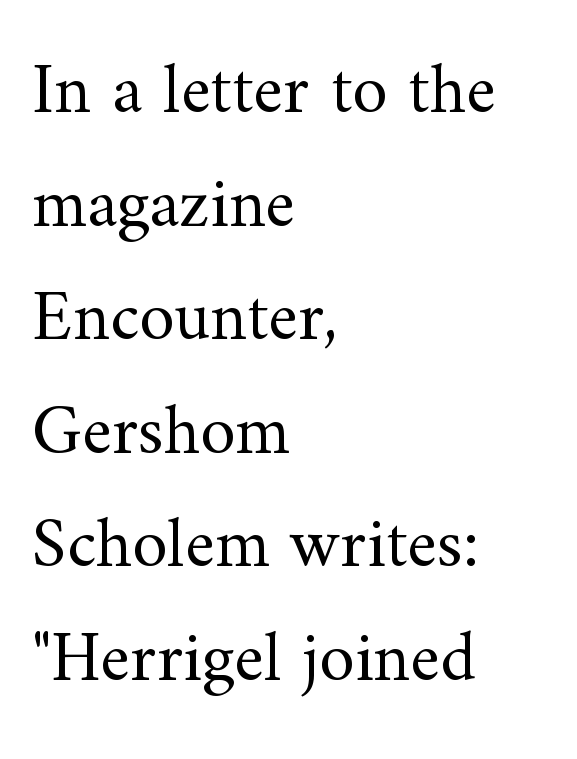
Q: Is the text bold? A: No.
Q: Is the text italic (slanted)? A: No, it is upright.
Q: Is the typeface a serif or a sans-serif typeface? A: Serif.
Q: Is the text underlined? A: No.
Q: How is the paragraph aligned? A: Left-aligned.
Q: Is the spacing between letters normal or unusually wide? A: Normal.
Q: Is the spacing between lines tight, normal or loose? A: Normal.
Q: Width (condensed, normal, or wide)? A: Normal.
Q: Stroke contrast? A: Medium.
Q: x-height? A: Small.
Q: Monospaced? A: No.
